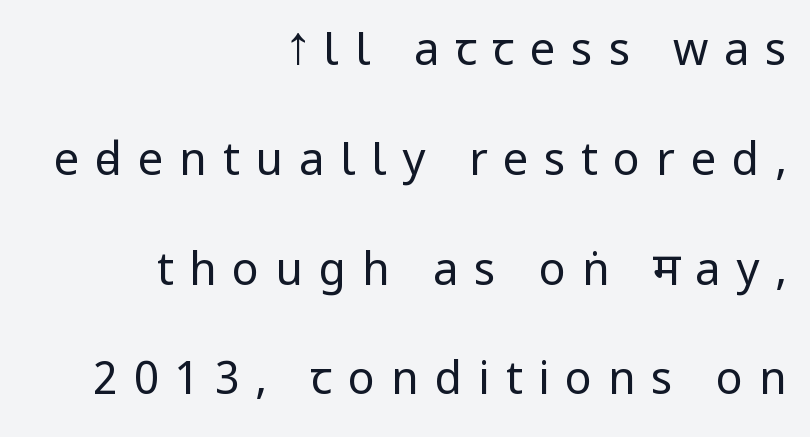
This is sans-serif lettering, the kind often seen on screens and signage. There is plenty of visible air inserted between adjacent glyphs. The lines in this sample share a right terminus and differ only in where they begin. Heaviness? Minimal to ordinary, like unemphasized prose. Vertical spacing — loose.
